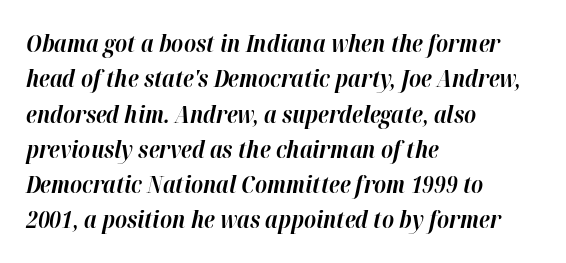
Q: Is the text bold? A: Yes.
Q: Is the text italic (slanted)? A: Yes, it leans right by about 12 degrees.
Q: Is the text underlined? A: No.
Q: How is the paragraph aligned? A: Left-aligned.
Q: Is the spacing between letters normal or unusually wide? A: Normal.
Q: Is the spacing between lines tight, normal or loose? A: Normal.
